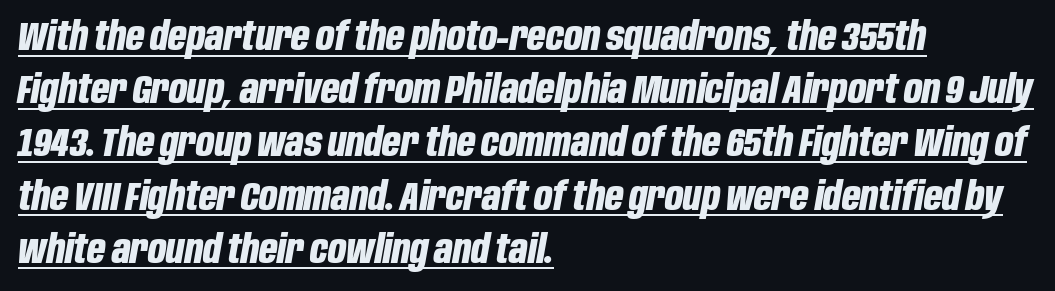
{"italic": "yes", "lean": "right", "slant_degrees": 10, "bold": "yes", "weight": "bold", "width": "condensed", "stroke_contrast": "low", "x_height": "large", "monospaced": "no", "underline": "yes", "align": "left", "line_spacing": "normal", "line_spacing_ratio": 1.33, "letter_spacing": "normal", "letter_spacing_em": 0.0, "glyph_px": 40}
